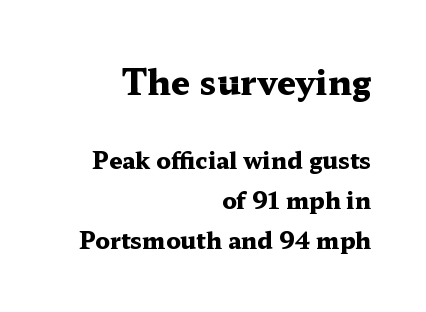
The image shows 34 px heavy, wide serif type, upright; set right-aligned, line spacing 1.75x, normal letter spacing, not underlined; the first (top) block is 1.48x larger; medium stroke contrast and a medium x-height.
